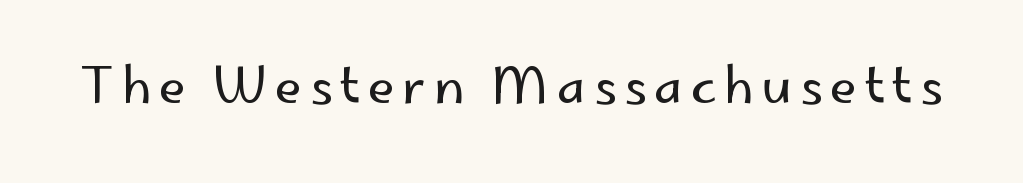
This is not heavy type; no bold has been used. Here the designer chose a conventional face with non-uniform glyph widths. This is roman type, the default non-slanted kind. Serifs: no, the terminals of the letterforms are clean. No word sits above an underline.
